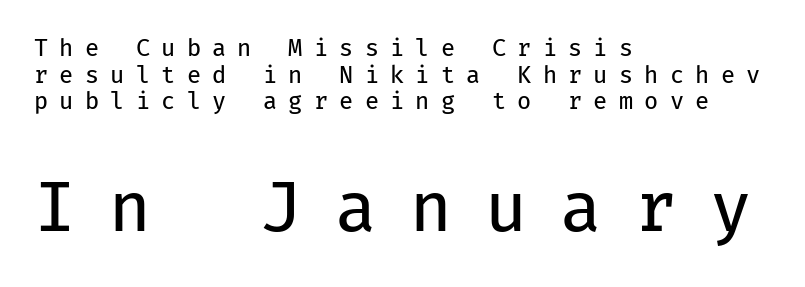
Q: Is the text bold? A: No.
Q: Is the text italic (slanted)? A: No, it is upright.
Q: Is the typeface a serif or a sans-serif typeface? A: Sans-serif.
Q: Is the text underlined? A: No.
Q: How is the paragraph aligned? A: Left-aligned.
Q: Is the spacing between letters normal or unusually wide? A: Unusually wide.
Q: Which block of text is set in a larger size, the first (top) or the second (bottom)? A: The second (bottom) one.
Q: Width (condensed, normal, or wide)? A: Normal.
Q: Stroke contrast? A: Low.
Q: x-height? A: Medium.
Q: Monospaced? A: Yes.
